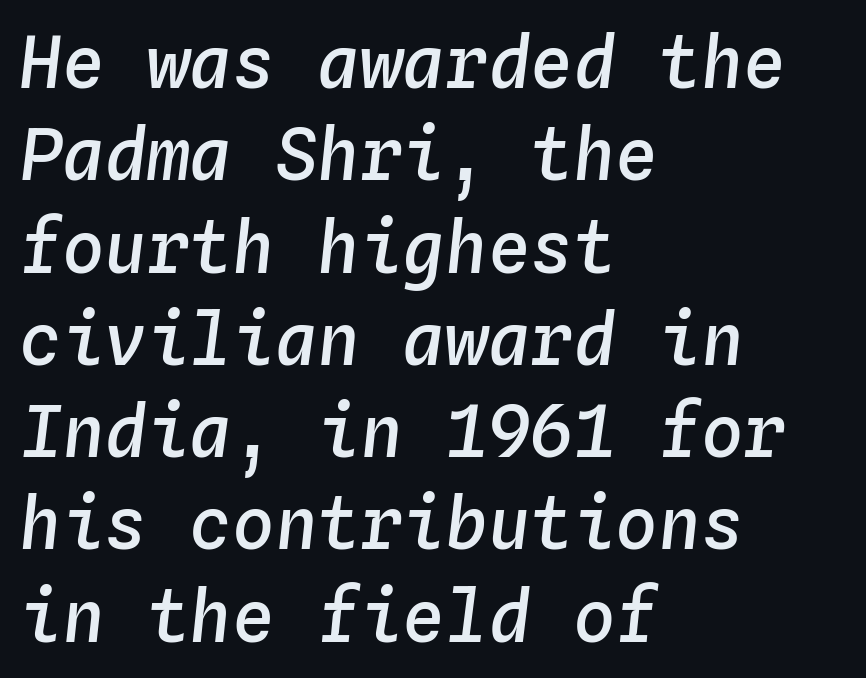
A clean baseline with only descenders dipping below it. The designer left line spacing at the default. Designer's note — italics engaged. The paragraph has a hard left edge and a soft right edge. These lines carry some extra weight — a demibold, not a full bold.
